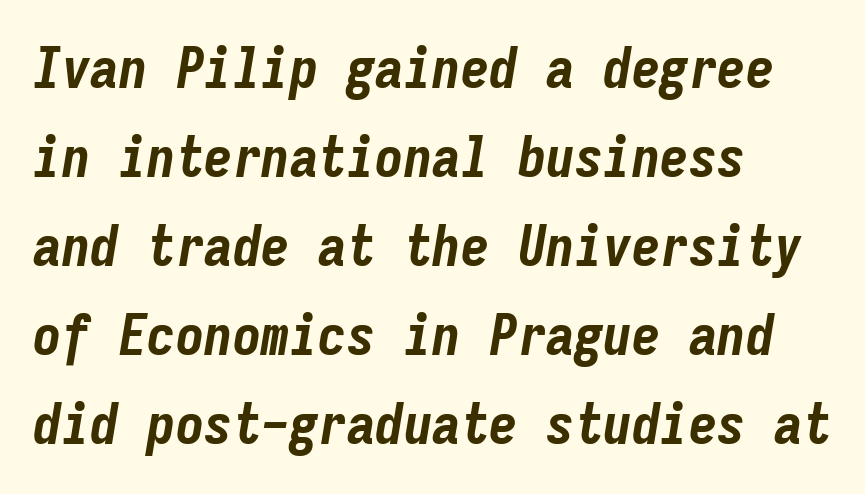
The image shows 57 px bold, condensed type, italic (leaning right), monospaced; set left-aligned, normal line spacing (1.56x), normal letter spacing, not underlined; low stroke contrast and a medium x-height.
